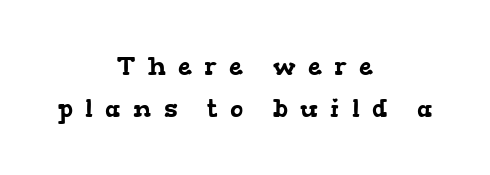
The image shows 25 px text type; set centered, normal line spacing (1.67x), unusually wide letter spacing (+0.49 em), not underlined.
